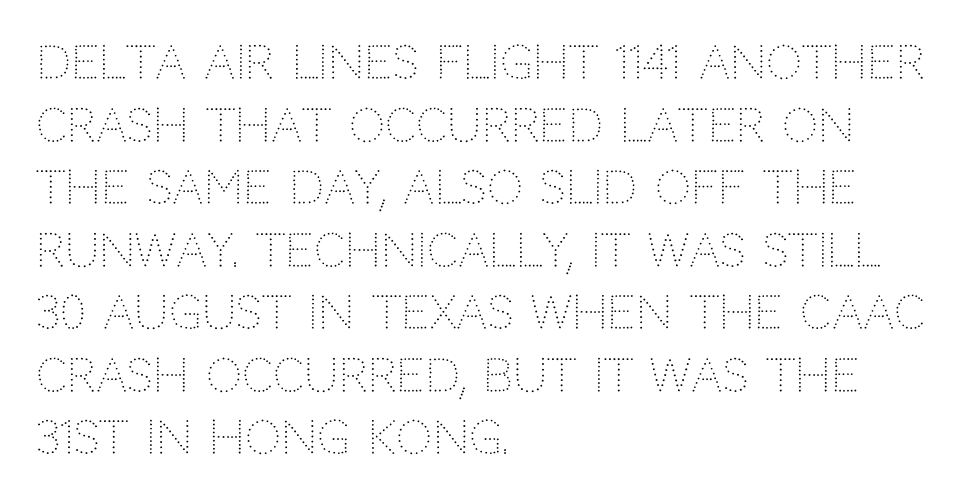
The image shows 45 px light sans-serif type, upright; set left-aligned, normal line spacing (1.39x), normal letter spacing, not underlined; low stroke contrast and a large x-height.
